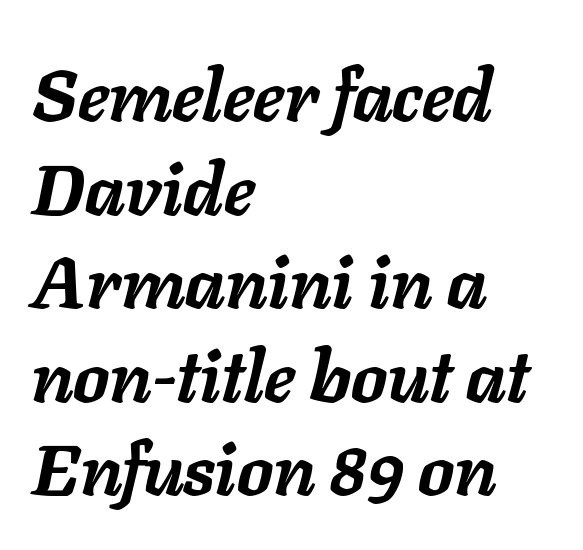
In terms of posture, this sample is oblique. Just letters on the line, the space beneath them empty. The lines in this sample share a left origin and differ only in where they stop. Each new line begins a customary step beneath the previous one. Characters follow at the spacing the type designer built in. Proportional: the letters do not fall into vertical columns.
